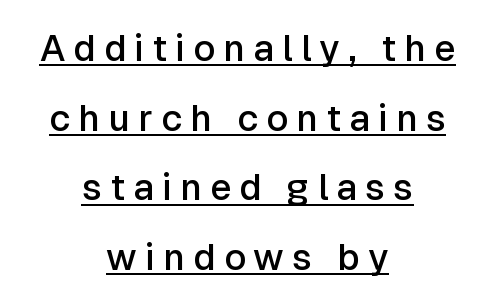
Q: Is the text bold? A: Semi-bold.
Q: Is the text italic (slanted)? A: No, it is upright.
Q: Is the typeface a serif or a sans-serif typeface? A: Sans-serif.
Q: Is the text underlined? A: Yes.
Q: How is the paragraph aligned? A: Centered.
Q: Is the spacing between letters normal or unusually wide? A: Unusually wide.
Q: Width (condensed, normal, or wide)? A: Normal.
Q: Stroke contrast? A: Low.
Q: x-height? A: Medium.
Q: Monospaced? A: No.
